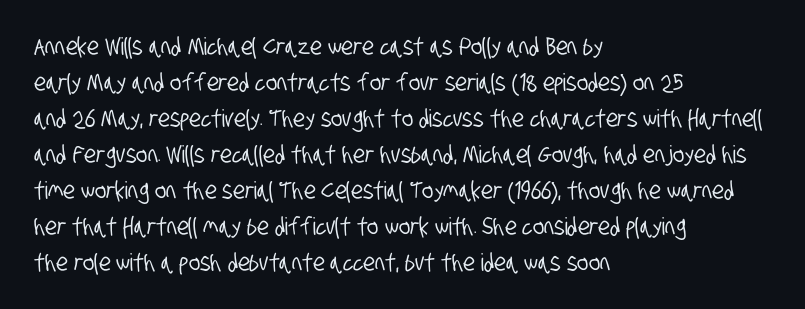
Q: Is the text underlined? A: No.
Q: How is the paragraph aligned? A: Left-aligned.
Q: Is the spacing between letters normal or unusually wide? A: Normal.
Q: Is the spacing between lines tight, normal or loose? A: Normal.
